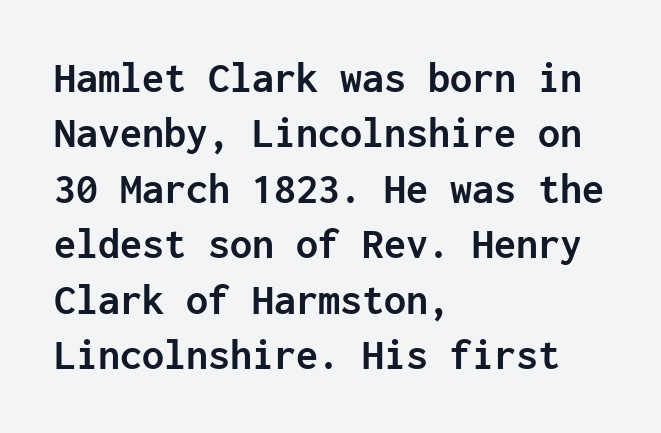
{"serif": "no", "italic": "no", "bold": "yes", "weight": "semibold", "width": "normal", "stroke_contrast": "low", "x_height": "medium", "monospaced": "yes", "underline": "no", "align": "left", "line_spacing": "normal", "line_spacing_ratio": 1.26, "letter_spacing": "normal", "letter_spacing_em": 0.0, "glyph_px": 44}
